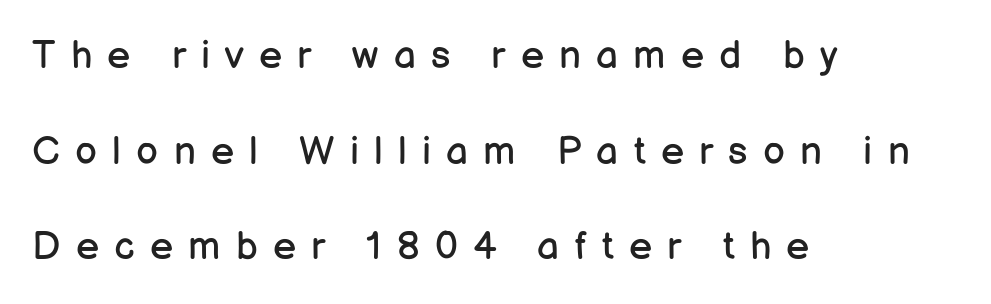
The image shows 39 px regular-weight sans-serif type, upright; set left-aligned, loose line spacing (2.45x), unusually wide letter spacing (+0.39 em), not underlined; low stroke contrast and a medium x-height.
